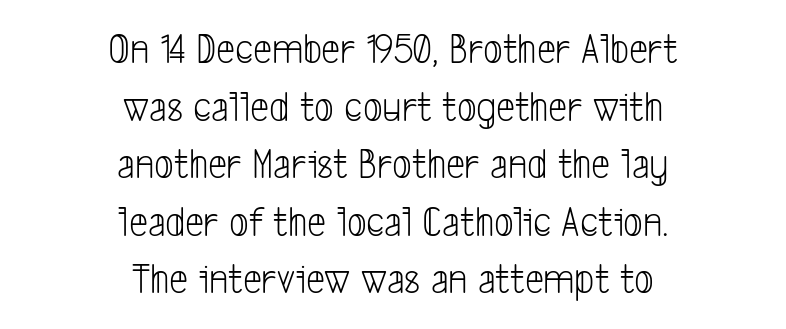
The image shows 43 px light, condensed sans-serif type; set centered, normal line spacing (1.34x), normal letter spacing, not underlined; low stroke contrast and a medium x-height.
